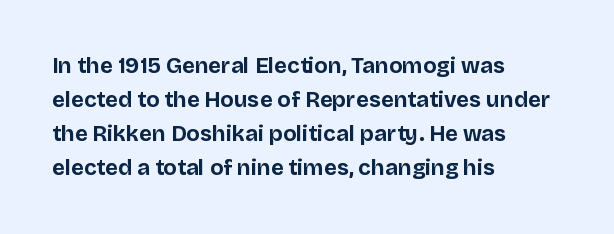
{"italic": "no", "bold": "yes", "underline": "no", "align": "left", "line_spacing": "normal", "line_spacing_ratio": 1.55, "letter_spacing": "normal", "letter_spacing_em": 0.0, "glyph_px": 22}
